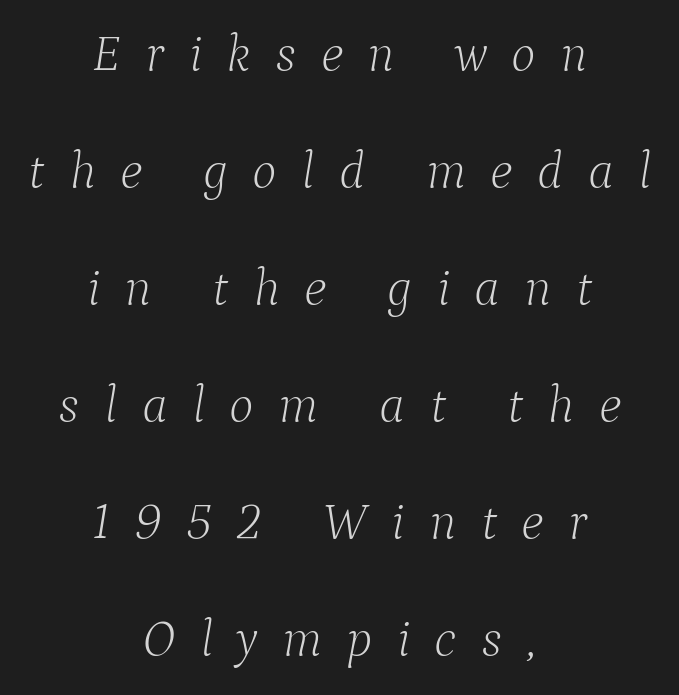
{"serif": "yes", "italic": "yes", "lean": "right", "slant_degrees": 9, "bold": "no", "weight": "light", "width": "normal", "stroke_contrast": "low", "x_height": "medium", "monospaced": "no", "underline": "no", "align": "center", "line_spacing": "loose", "line_spacing_ratio": 2.25, "letter_spacing": "wide", "letter_spacing_em": 0.47, "glyph_px": 52}
